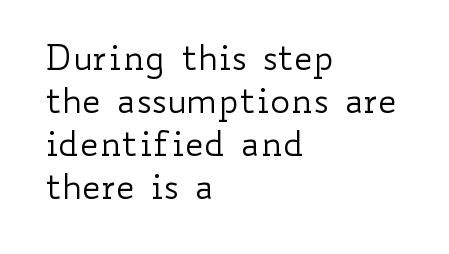
Q: Is the text bold? A: No.
Q: Is the text italic (slanted)? A: No, it is upright.
Q: Is the text underlined? A: No.
Q: How is the paragraph aligned? A: Left-aligned.
Q: Is the spacing between letters normal or unusually wide? A: Normal.
Q: Is the spacing between lines tight, normal or loose? A: Normal.
Q: Width (condensed, normal, or wide)? A: Wide.
Q: Stroke contrast? A: Low.
Q: x-height? A: Small.
Q: Monospaced? A: No.
